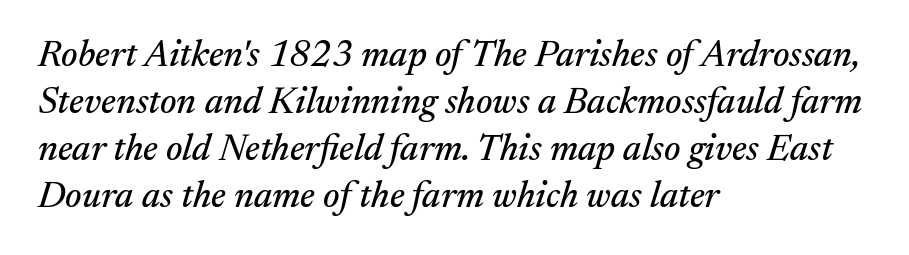
Q: Is the text italic (slanted)? A: Yes, it leans right by about 17 degrees.
Q: Is the typeface a serif or a sans-serif typeface? A: Serif.
Q: Is the text underlined? A: No.
Q: How is the paragraph aligned? A: Left-aligned.
Q: Is the spacing between letters normal or unusually wide? A: Normal.
Q: Is the spacing between lines tight, normal or loose? A: Normal.
Q: Width (condensed, normal, or wide)? A: Normal.
Q: Stroke contrast? A: Medium.
Q: x-height? A: Medium.
Q: Monospaced? A: No.
